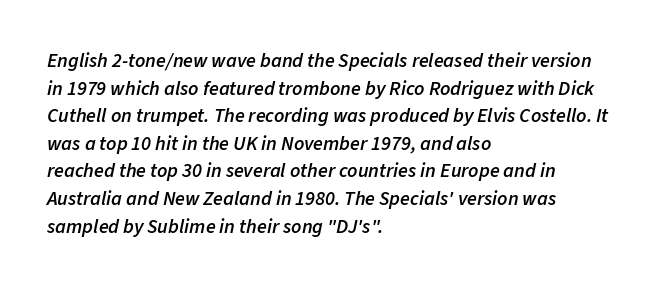
The image shows 20 px text type, italic (leaning right); set left-aligned, normal line spacing (1.38x), normal letter spacing, not underlined.
